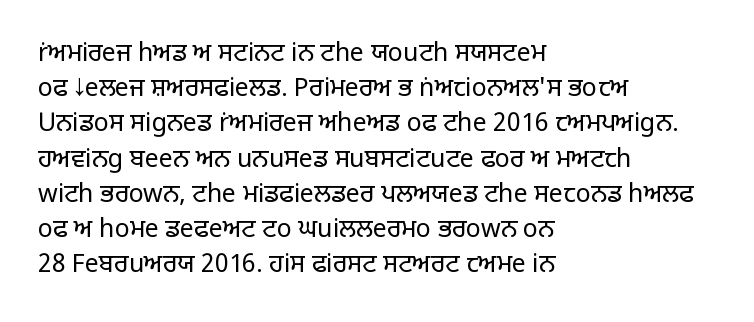
Q: Is the text bold? A: No.
Q: Is the text italic (slanted)? A: No, it is upright.
Q: Is the text underlined? A: No.
Q: How is the paragraph aligned? A: Left-aligned.
Q: Is the spacing between letters normal or unusually wide? A: Normal.
Q: Is the spacing between lines tight, normal or loose? A: Normal.
